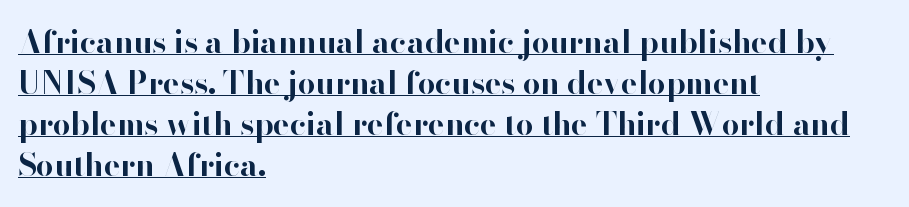
Q: Is the text bold? A: Yes.
Q: Is the text italic (slanted)? A: No, it is upright.
Q: Is the typeface a serif or a sans-serif typeface? A: Sans-serif.
Q: Is the text underlined? A: Yes.
Q: How is the paragraph aligned? A: Left-aligned.
Q: Is the spacing between letters normal or unusually wide? A: Normal.
Q: Is the spacing between lines tight, normal or loose? A: Normal.
Q: Width (condensed, normal, or wide)? A: Normal.
Q: Stroke contrast? A: High.
Q: x-height? A: Small.
Q: Monospaced? A: No.
